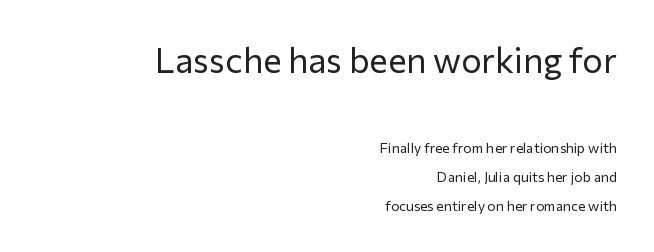
Beneath every word, the page is bare. The rendering uses natural spacing where letterforms have individual widths. Leading: increased. The designer went with a sans here, leaving each stem footless. Nothing heavy about these letters — not bold at all. The designer gave the opening block more size than the closing block.
